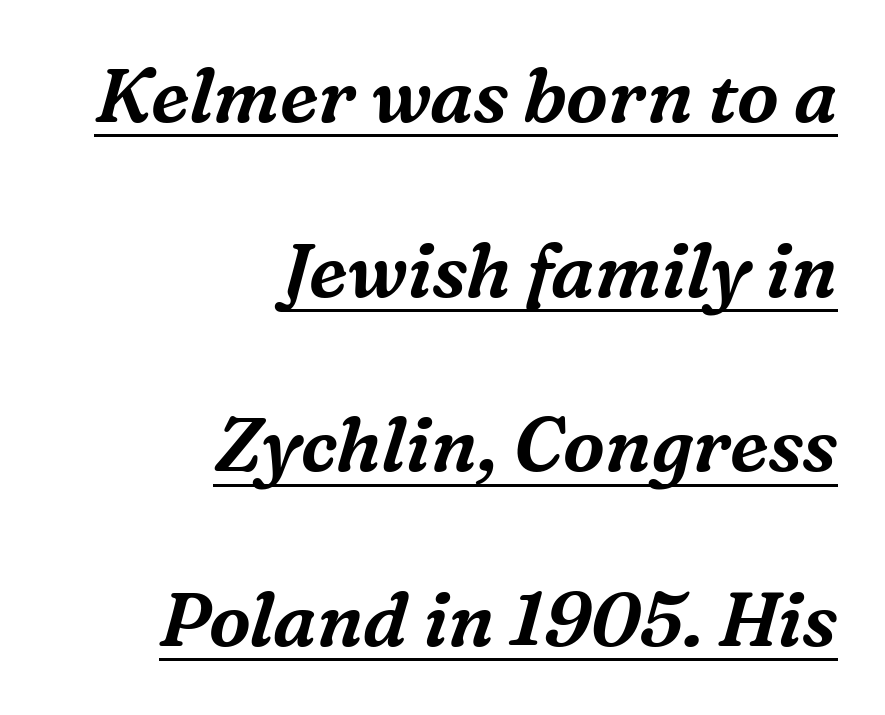
The image shows 75 px serif type, italic (leaning right); set right-aligned, loose line spacing (2.33x), normal letter spacing, underlined; medium stroke contrast and a medium x-height.
